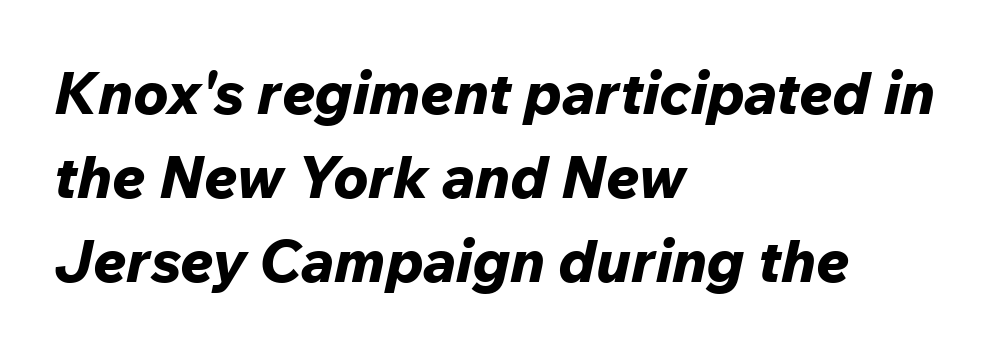
Typesetter's note: full bold, strokes at maximum text heaviness. If you measured baseline to baseline, you'd find a middling distance. These lines are rendered in a variable-pitch font. One-word summary of the alignment: left.
